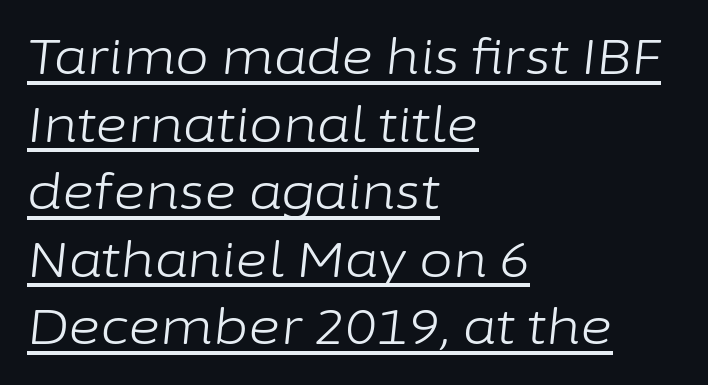
The image shows 49 px light type, italic (leaning right); set left-aligned, normal line spacing (1.38x), normal letter spacing, underlined; low stroke contrast and a medium x-height.
